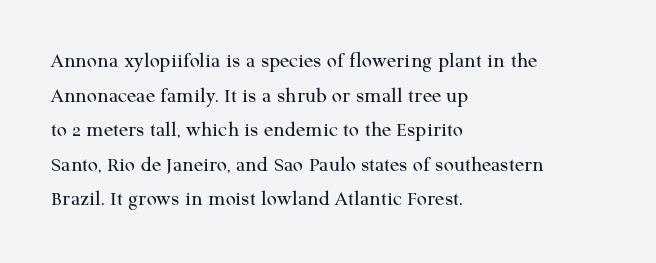
The image shows 22 px text type, upright; set left-aligned, normal line spacing (1.57x), normal letter spacing, not underlined.
